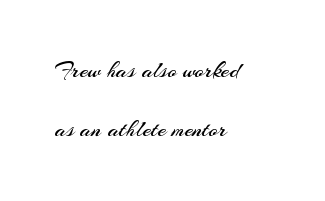
Q: Is the text bold? A: No.
Q: Is the text italic (slanted)? A: Yes.
Q: Is the text underlined? A: No.
Q: How is the paragraph aligned? A: Left-aligned.
Q: Is the spacing between letters normal or unusually wide? A: Normal.
Q: Is the spacing between lines tight, normal or loose? A: Loose.
